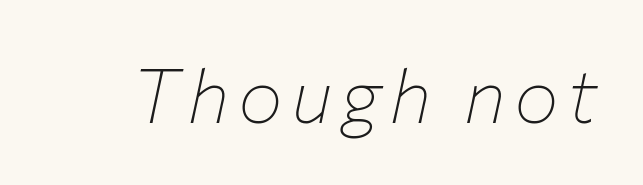
The image shows 75 px thin type, italic (leaning right); set not underlined; low stroke contrast and a medium x-height.
